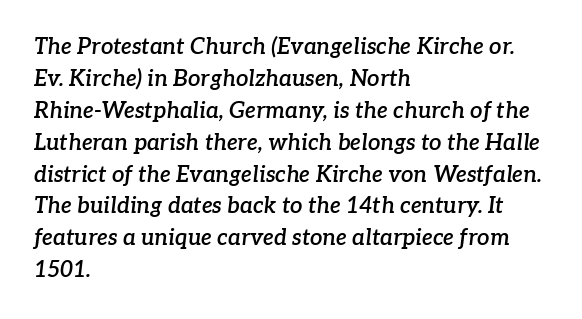
Notice how the passage keeps a crisp vertical edge on the left only. Lines of text with bare space underneath. One glance says typical: line gaps are just what's usual. The glyphs have the mass of a demibold cut, below bold. Between one letter and the next there's only the usual sliver of space.
